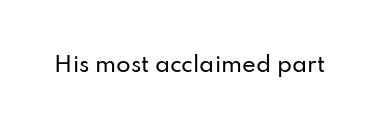
{"italic": "no", "underline": "no", "letter_spacing": "normal", "letter_spacing_em": 0.0, "glyph_px": 21}
